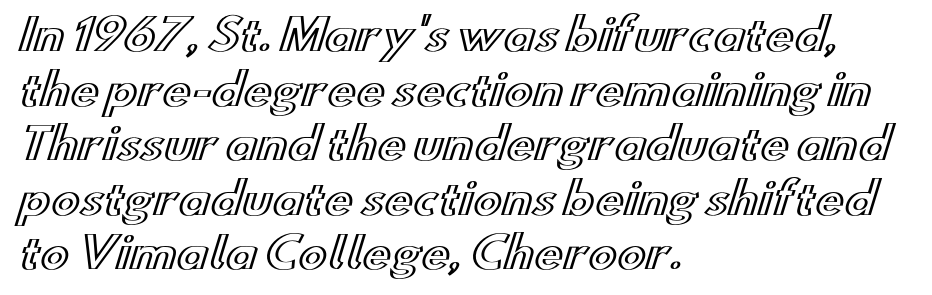
Character widths vary here, with narrow letters taking less room than wide ones. Characters follow at the spacing the type designer built in. Letters rest on an invisible, unmarked baseline. Whoever set this chose a conventional vertical rhythm.
